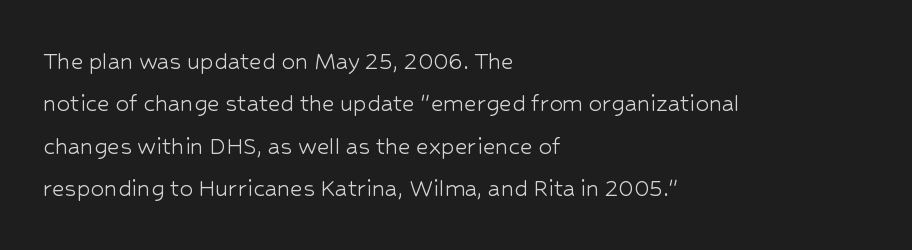
Characters follow at the spacing the type designer built in. Where is the straight margin? On the left. Weight: regular or lighter. Check the space under the baseline: it is left empty. Each new line begins a customary step beneath the previous one.
